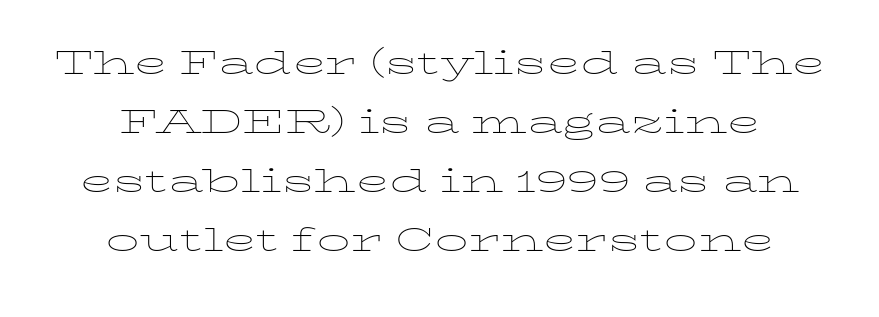
The image shows 44 px thin, wide type, upright; set centered, normal line spacing (1.34x), normal letter spacing, not underlined; low stroke contrast and a medium x-height.
